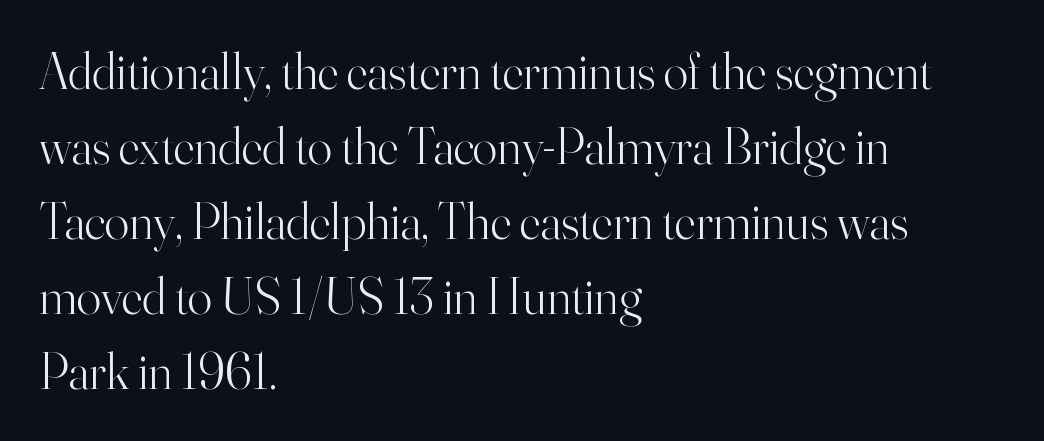
The image shows 51 px light serif type, upright; set left-aligned, normal line spacing (1.47x), normal letter spacing, not underlined; high stroke contrast and a small x-height.
